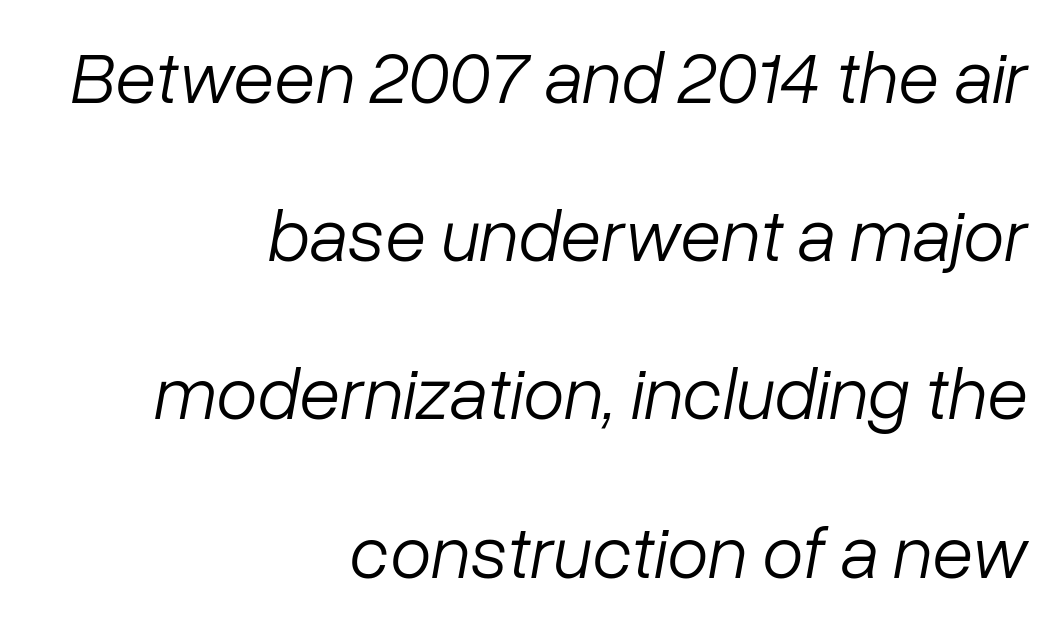
No word sits above an underline. The compositor pushed each line to the right boundary. A light-to-regular cut is what we see here. Italic: yes, the glyphs are oblique.
